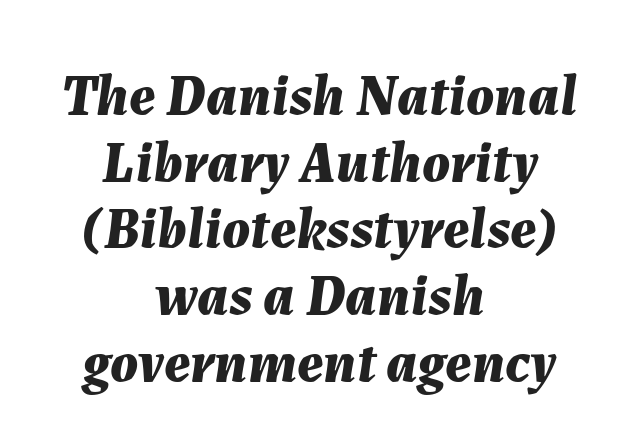
Is the type slanted? Yes — the strokes lean at a clear angle. The strokes are fattened all the way to bold. Proportional: the letters do not fall into vertical columns. The lines in this sample share a center point and differ in where they start and stop.
